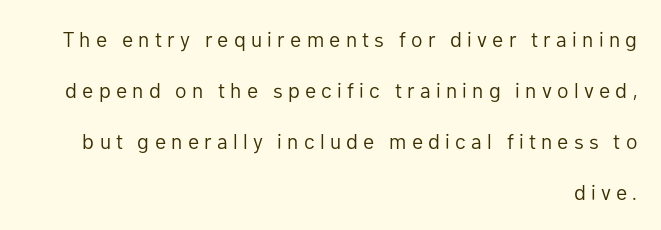
{"italic": "no", "bold": "no", "underline": "no", "align": "right", "line_spacing": "loose", "line_spacing_ratio": 2.43, "letter_spacing": "wide", "letter_spacing_em": 0.25, "glyph_px": 21}
